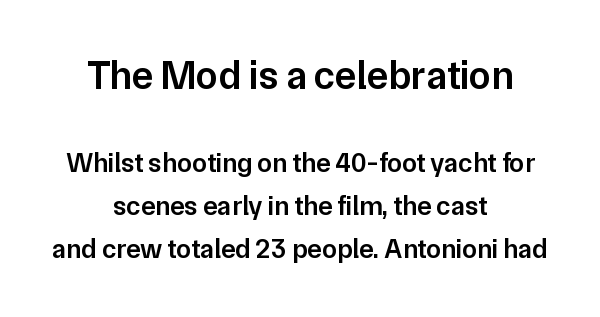
Block one is the big one; block two sits smaller underneath. Typographically, this falls in the sans-serif category. Teacher's note: observe the equal gaps on both sides — that is centered alignment. A fair bit of extra ink — the face is semibold, not bold. How would I describe the line gaps? Plain and ordinary. The letters advance in unequal steps, a hallmark of proportional type.
